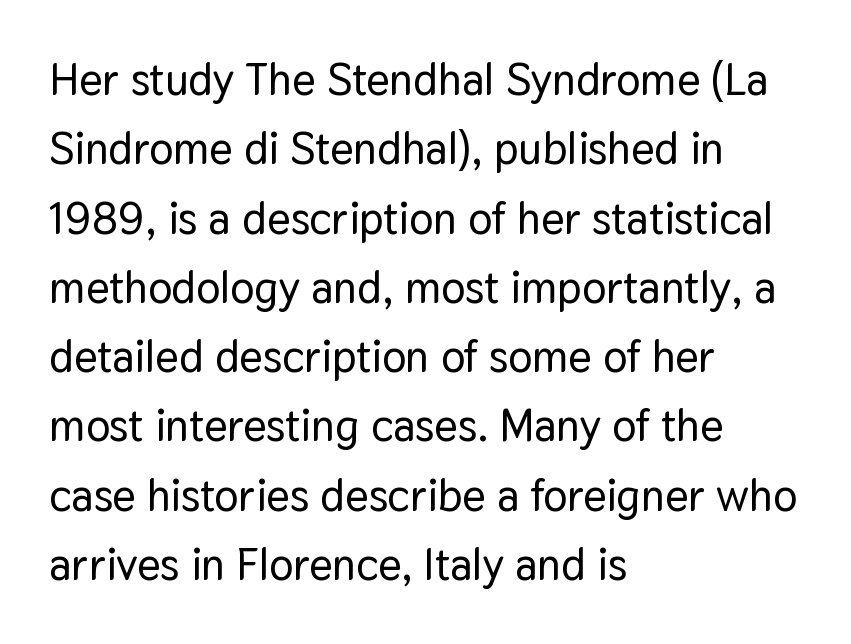
Compared with typical body copy, the letter spacing here is the same. A student would call this left alignment; a typographer would say flush left, rag right. The typeface chosen for these lines omits serifs. In terms of posture, this sample is upright.
